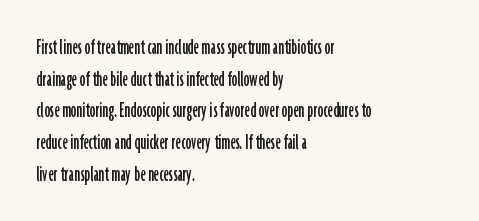
Q: Is the text italic (slanted)? A: No, it is upright.
Q: Is the text underlined? A: No.
Q: How is the paragraph aligned? A: Left-aligned.
Q: Is the spacing between letters normal or unusually wide? A: Normal.
Q: Is the spacing between lines tight, normal or loose? A: Normal.
